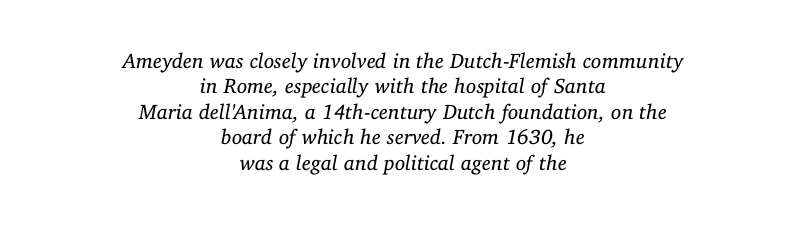
The image shows 21 px text type, italic (leaning right); set centered, line spacing 1.21x, normal letter spacing, not underlined.
